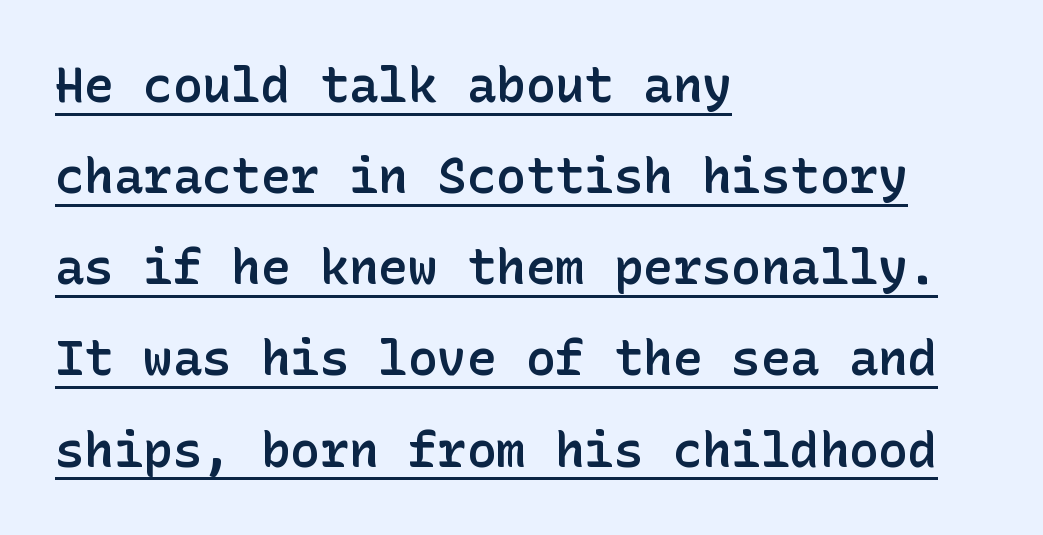
The image shows 49 px semibold sans-serif type, upright; set left-aligned, line spacing 1.86x, normal letter spacing, underlined; low stroke contrast and a medium x-height.
